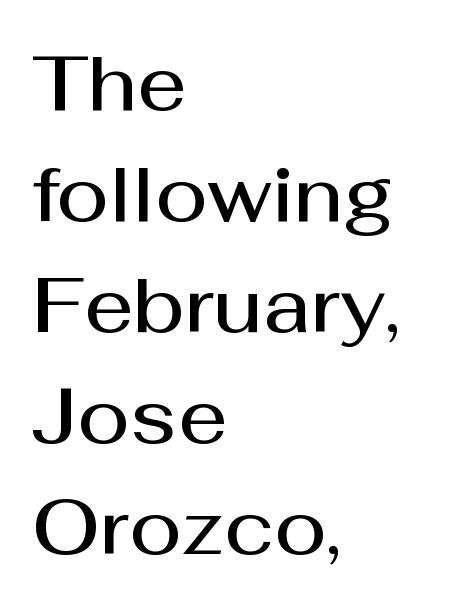
Q: Is the text bold? A: Semi-bold.
Q: Is the text italic (slanted)? A: No, it is upright.
Q: Is the typeface a serif or a sans-serif typeface? A: Sans-serif.
Q: Is the text underlined? A: No.
Q: How is the paragraph aligned? A: Left-aligned.
Q: Is the spacing between letters normal or unusually wide? A: Normal.
Q: Is the spacing between lines tight, normal or loose? A: Normal.
Q: Width (condensed, normal, or wide)? A: Normal.
Q: Stroke contrast? A: Medium.
Q: x-height? A: Medium.
Q: Monospaced? A: No.
